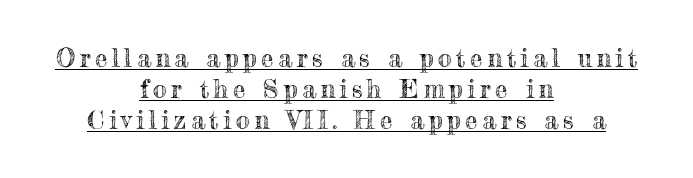
{"italic": "no", "underline": "yes", "align": "center", "line_spacing_ratio": 1.24, "glyph_px": 25}
